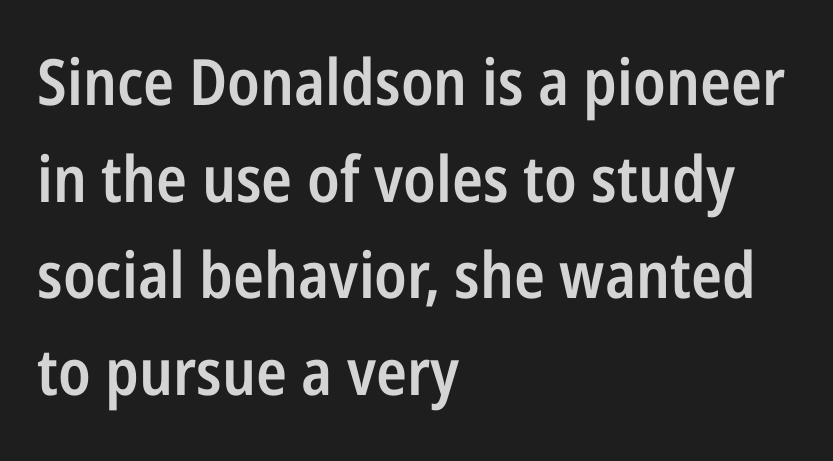
{"serif": "no", "italic": "no", "bold": "semi", "weight": "semibold", "width": "condensed", "stroke_contrast": "low", "x_height": "medium", "monospaced": "no", "underline": "no", "align": "left", "line_spacing": "normal", "line_spacing_ratio": 1.51, "letter_spacing": "normal", "letter_spacing_em": 0.0, "glyph_px": 64}
